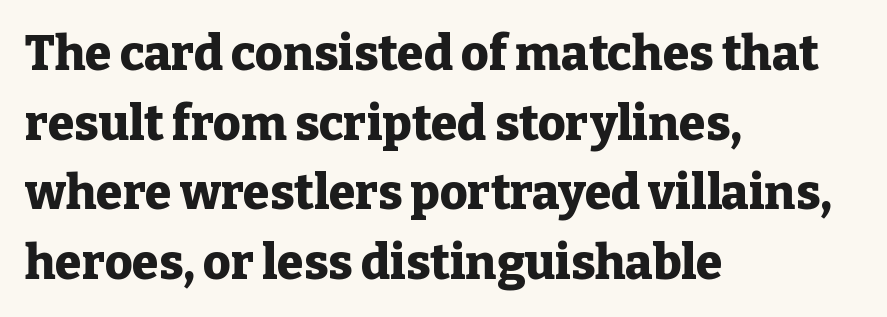
The paragraph has a hard left edge and a soft right edge. A normal amount of white space separates one row of letters from the next. The face used here is proportionally spaced, like ordinary book or web type. Glance below the letters and you will spot only blank space. Strong, thick strokes mark this as bold type. The face used here is rendered with its standard letterfit.
